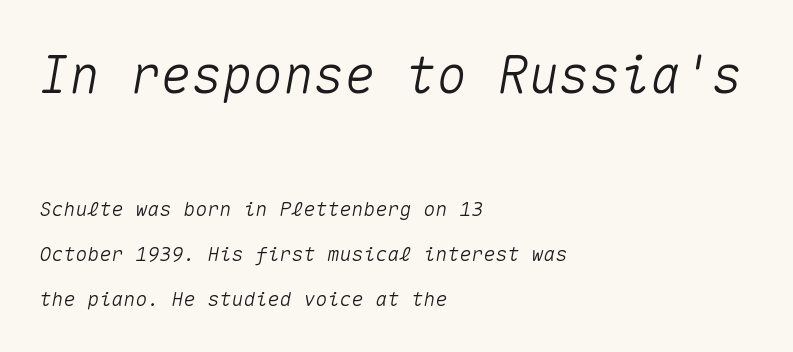
The image shows 51 px text type, italic (leaning right), monospaced; set left-aligned, loose line spacing (2.24x), normal letter spacing, not underlined; the first (top) block is 2.55x larger; medium stroke contrast and a medium x-height.
